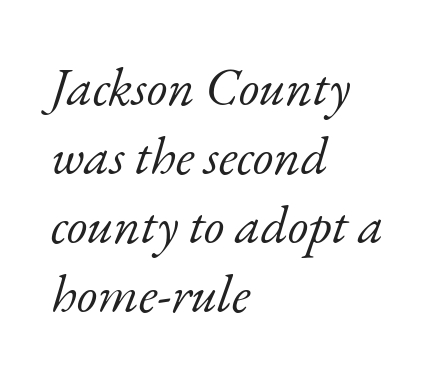
{"serif": "yes", "italic": "yes", "lean": "right", "slant_degrees": 17, "bold": "no", "weight": "light", "width": "normal", "stroke_contrast": "low", "x_height": "small", "monospaced": "no", "underline": "no", "align": "left", "line_spacing": "normal", "line_spacing_ratio": 1.3, "letter_spacing": "normal", "letter_spacing_em": 0.0, "glyph_px": 53}
